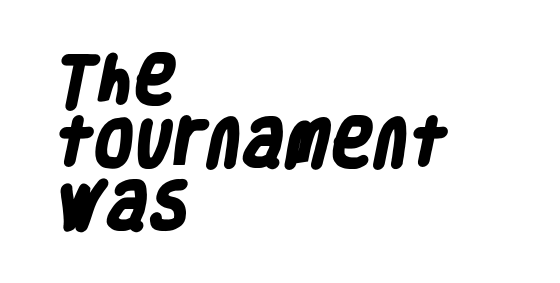
The image shows 52 px heavy, condensed sans-serif type; set left-aligned, line spacing 1.21x, normal letter spacing, not underlined; low stroke contrast and a large x-height.
